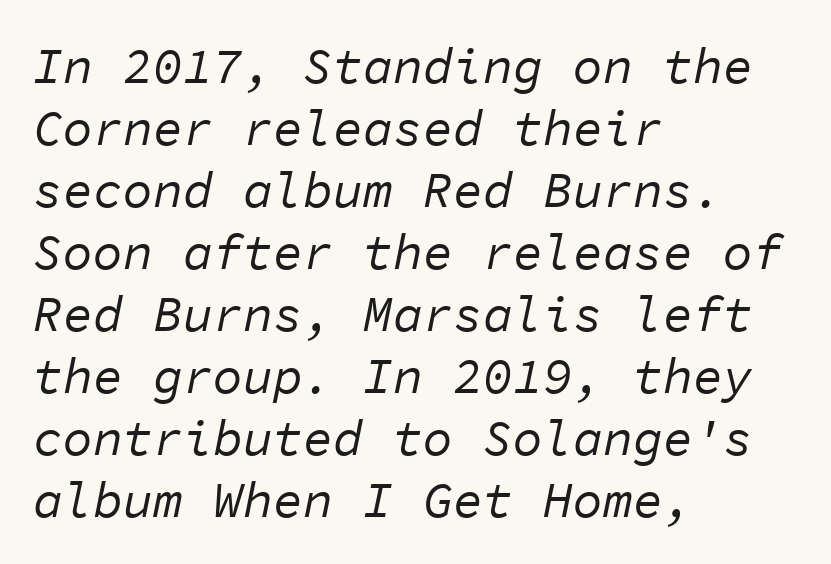
{"italic": "yes", "lean": "right", "slant_degrees": 11, "bold": "no", "weight": "regular", "width": "normal", "stroke_contrast": "low", "x_height": "medium", "monospaced": "yes", "underline": "no", "align": "left", "line_spacing_ratio": 1.24, "letter_spacing": "normal", "letter_spacing_em": 0.0, "glyph_px": 50}
